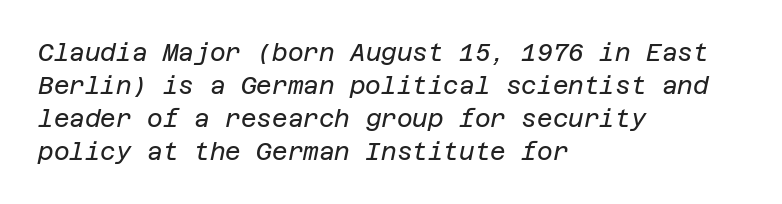
Students, observe: this is what conventionally led text looks like. A light-to-regular cut is what we see here. Left-aligned paragraph, ragged on the right. The passage shown leans; its letterforms are oblique. Here the glyphs are tracked normally, forming tight word shapes.
